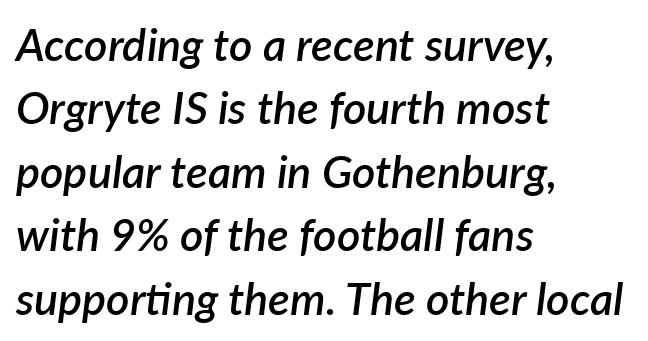
Line beginnings align vertically; line endings do not. The strip under each line holds only bare page. Compared with typical paragraphs, the rows here are spaced about the same. Nothing unusual about the tracking: characters are spaced as the font intends. Is this a fixed-width face? No — the glyphs have proportional, varying widths.
